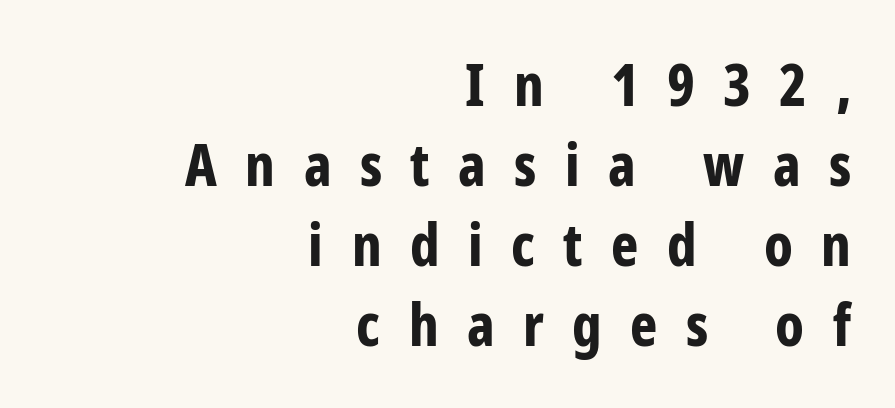
The image shows 58 px bold, condensed sans-serif type, upright; set right-aligned, normal line spacing (1.38x), unusually wide letter spacing (+0.49 em), not underlined; low stroke contrast and a medium x-height.
